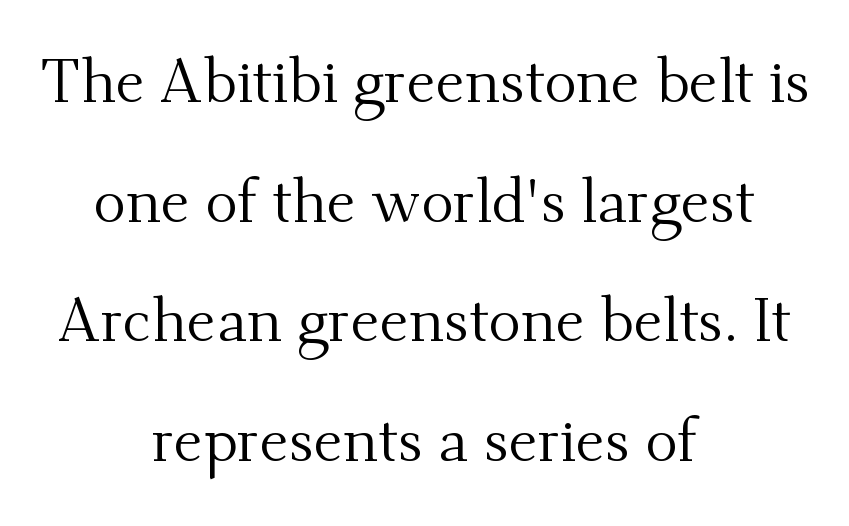
Q: Is the text bold? A: No.
Q: Is the text italic (slanted)? A: No, it is upright.
Q: Is the typeface a serif or a sans-serif typeface? A: Serif.
Q: Is the text underlined? A: No.
Q: How is the paragraph aligned? A: Centered.
Q: Is the spacing between letters normal or unusually wide? A: Normal.
Q: Is the spacing between lines tight, normal or loose? A: Loose.
Q: Width (condensed, normal, or wide)? A: Normal.
Q: Stroke contrast? A: Medium.
Q: x-height? A: Small.
Q: Monospaced? A: No.
